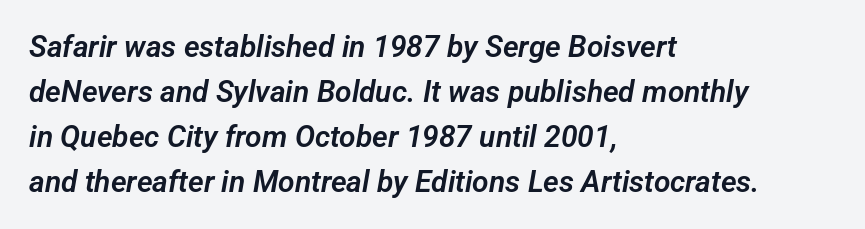
Each word holds together tightly as a unit, with standard inter-letter gaps. These lines are rendered in a variable-pitch font. Line spacing here is normal. Nope, no serifs anywhere on these letters. Check under the words: just untouched page.
